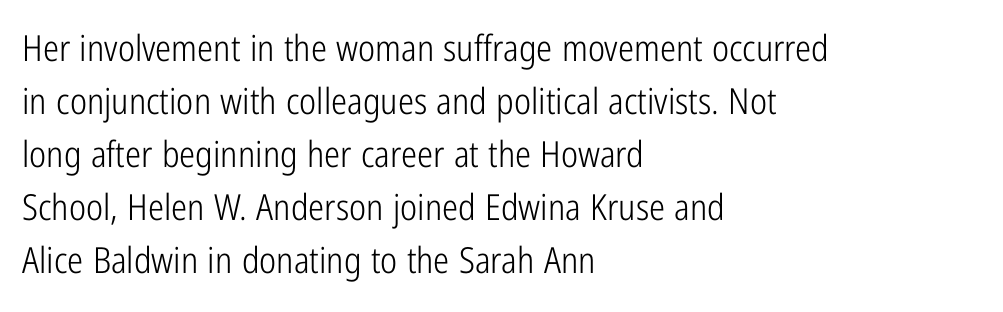
The image shows 36 px light, condensed sans-serif type, upright; set left-aligned, normal line spacing (1.47x), normal letter spacing, not underlined; low stroke contrast and a medium x-height.
